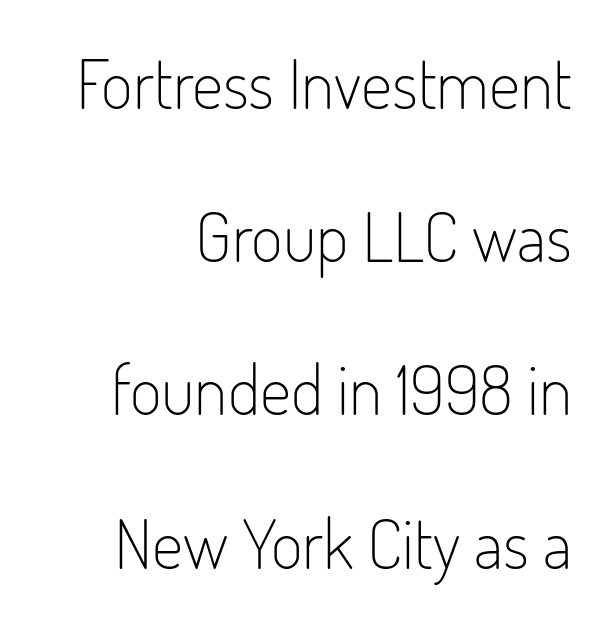
{"serif": "no", "italic": "no", "bold": "no", "weight": "light", "width": "condensed", "stroke_contrast": "low", "x_height": "small", "monospaced": "no", "underline": "no", "align": "right", "line_spacing": "loose", "line_spacing_ratio": 2.22, "letter_spacing": "normal", "letter_spacing_em": 0.0, "glyph_px": 69}
